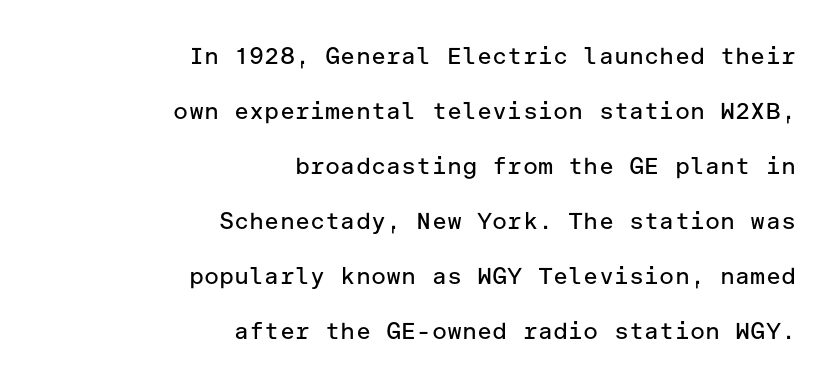
{"italic": "no", "bold": "no", "underline": "no", "align": "right", "line_spacing": "loose", "line_spacing_ratio": 2.39, "letter_spacing": "normal", "letter_spacing_em": 0.0, "glyph_px": 23}
